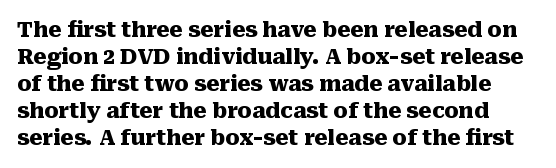
Q: Is the text bold? A: Yes.
Q: Is the text italic (slanted)? A: No, it is upright.
Q: Is the text underlined? A: No.
Q: Is the spacing between letters normal or unusually wide? A: Normal.
Q: Is the spacing between lines tight, normal or loose? A: Normal.
